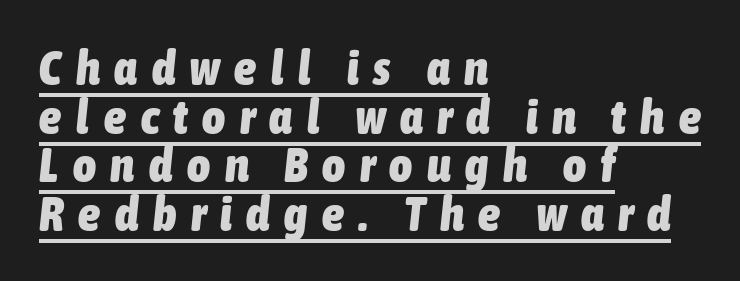
The image shows 49 px heavy, condensed type, italic (leaning right); set left-aligned, tight line spacing (0.99x), unusually wide letter spacing (+0.3 em), underlined; low stroke contrast and a medium x-height.
